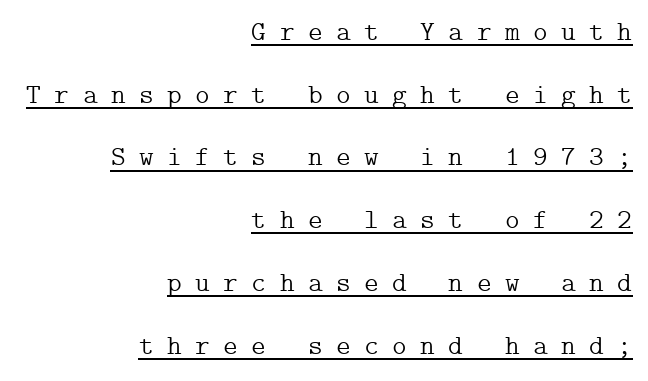
Q: Is the text bold? A: No.
Q: Is the text italic (slanted)? A: No, it is upright.
Q: Is the typeface a serif or a sans-serif typeface? A: Serif.
Q: Is the text underlined? A: Yes.
Q: How is the paragraph aligned? A: Right-aligned.
Q: Is the spacing between letters normal or unusually wide? A: Unusually wide.
Q: Is the spacing between lines tight, normal or loose? A: Loose.
Q: Width (condensed, normal, or wide)? A: Normal.
Q: Stroke contrast? A: Low.
Q: x-height? A: Medium.
